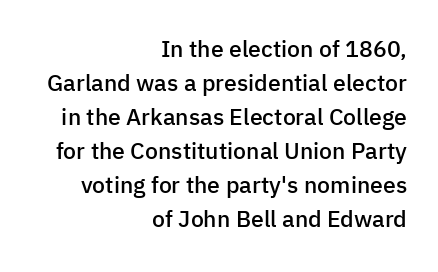
The image shows 23 px text type, upright; set right-aligned, normal line spacing (1.48x), normal letter spacing, not underlined.
